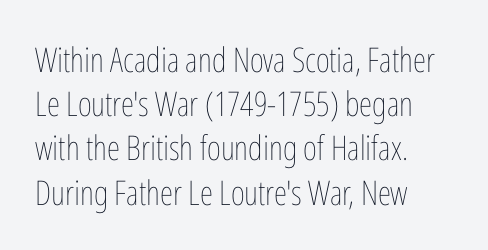
The cut favours lightness, reaching ordinary text weight at its darkest. Glyph-to-glyph distance matches everyday printed text. A student would call this left alignment; a typographer would say flush left, rag right. Words float on clear page, feet unadorned. Quick note: not italic, upright. Here the designer chose a conventional face with non-uniform glyph widths.
